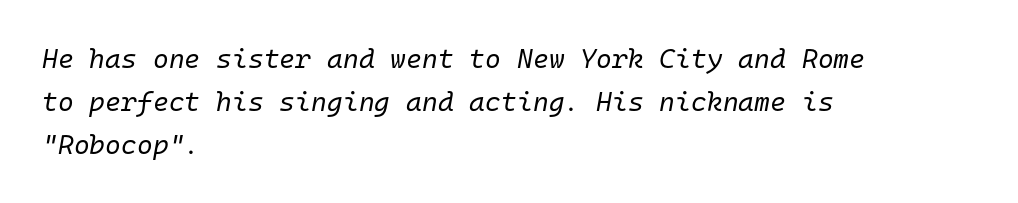
These lines keep a tight, regular rhythm from letter to letter. Weight: regular or lighter. The setting favours the left margin, as ordinary paragraphs usually do. Observe the lean: these are italic letterforms. Lines of text with bare space underneath. The space between consecutive lines is moderate.
